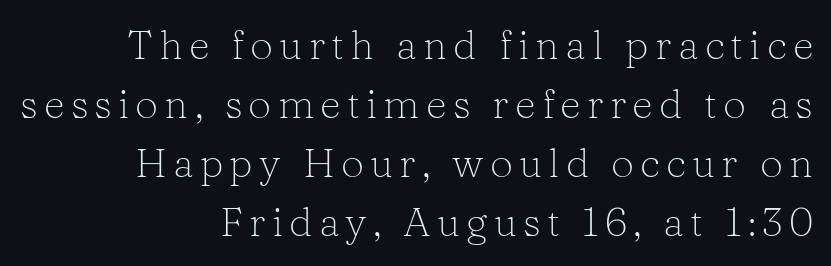
{"serif": "yes", "italic": "no", "bold": "no", "weight": "light", "width": "normal", "stroke_contrast": "low", "x_height": "medium", "monospaced": "no", "underline": "no", "align": "right", "line_spacing": "normal", "line_spacing_ratio": 1.44, "glyph_px": 41}
